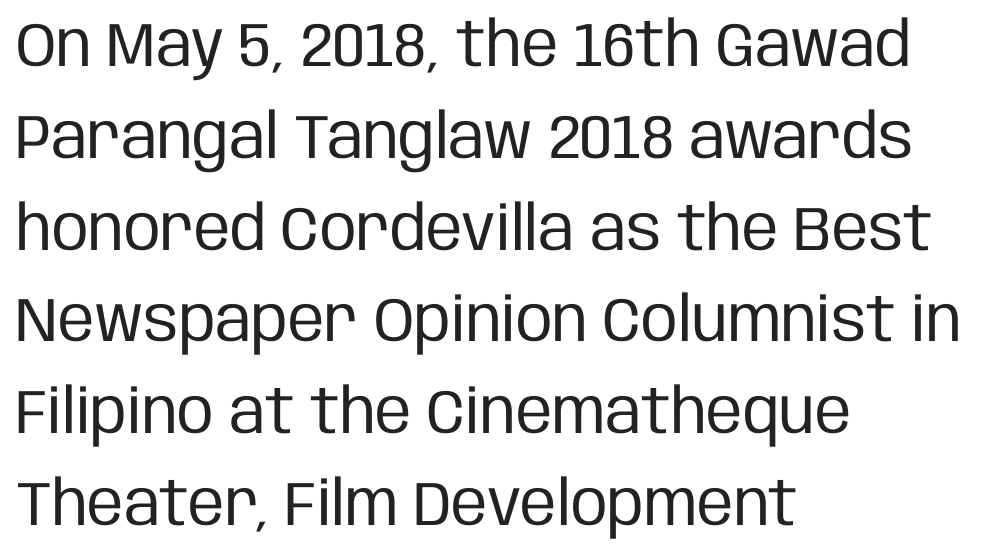
The image shows 62 px regular-weight, condensed sans-serif type, upright; set left-aligned, normal line spacing (1.48x), normal letter spacing, not underlined; low stroke contrast and a large x-height.
